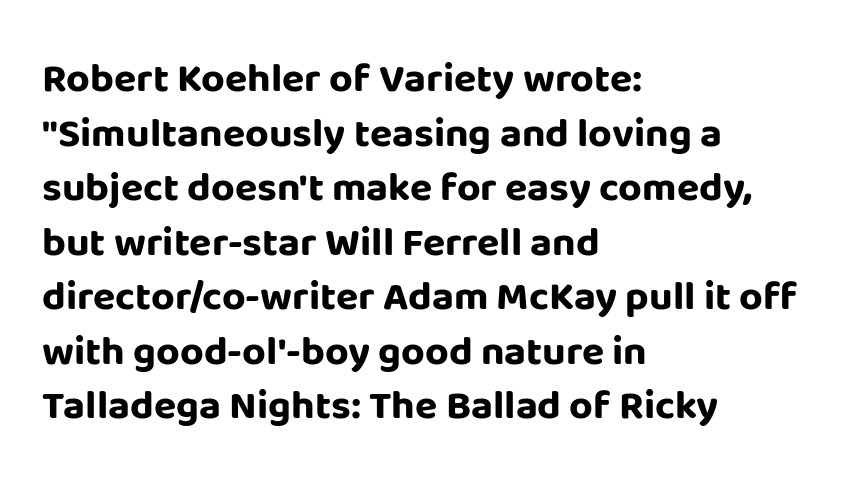
Beneath every word, the page is bare. Is this a fixed-width face? No — the glyphs have proportional, varying widths. The letters carry no serifs — their stems end cleanly without finishing strokes. Layout note: lines flush left.
